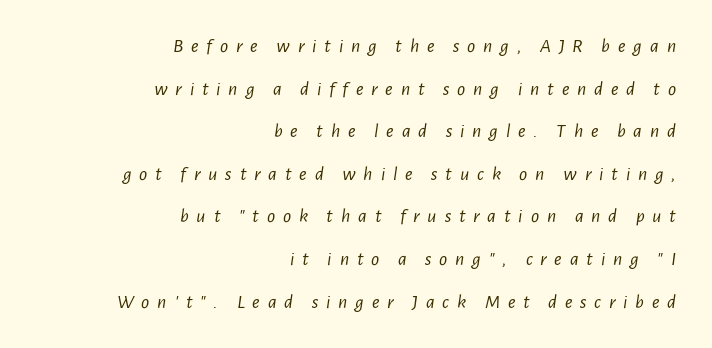
Q: Is the text bold? A: No.
Q: Is the text italic (slanted)? A: Yes, it leans right by about 7 degrees.
Q: Is the text underlined? A: No.
Q: How is the paragraph aligned? A: Right-aligned.
Q: Is the spacing between letters normal or unusually wide? A: Unusually wide.
Q: Is the spacing between lines tight, normal or loose? A: Loose.
